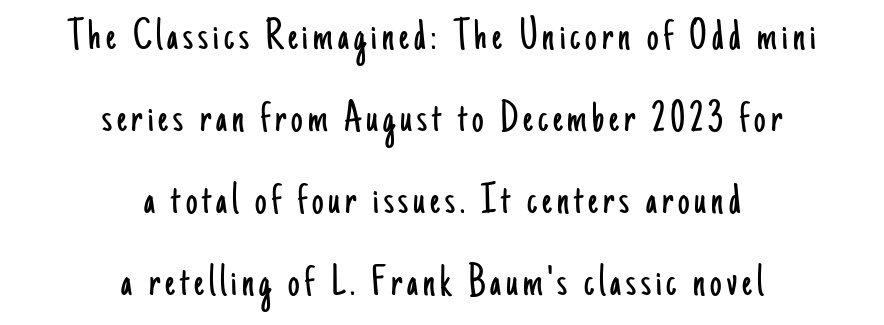
Q: Is the text bold? A: No.
Q: Is the text italic (slanted)? A: No, it is upright.
Q: Is the typeface a serif or a sans-serif typeface? A: Sans-serif.
Q: Is the text underlined? A: No.
Q: How is the paragraph aligned? A: Centered.
Q: Width (condensed, normal, or wide)? A: Condensed.
Q: Stroke contrast? A: Low.
Q: x-height? A: Small.
Q: Monospaced? A: No.
